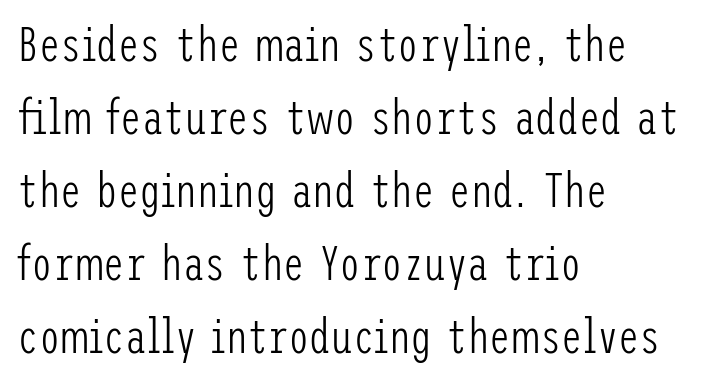
{"serif": "no", "italic": "no", "bold": "no", "weight": "light", "width": "condensed", "stroke_contrast": "low", "x_height": "medium", "underline": "no", "align": "left", "line_spacing": "normal", "line_spacing_ratio": 1.52, "letter_spacing": "normal", "letter_spacing_em": 0.0, "glyph_px": 48}
